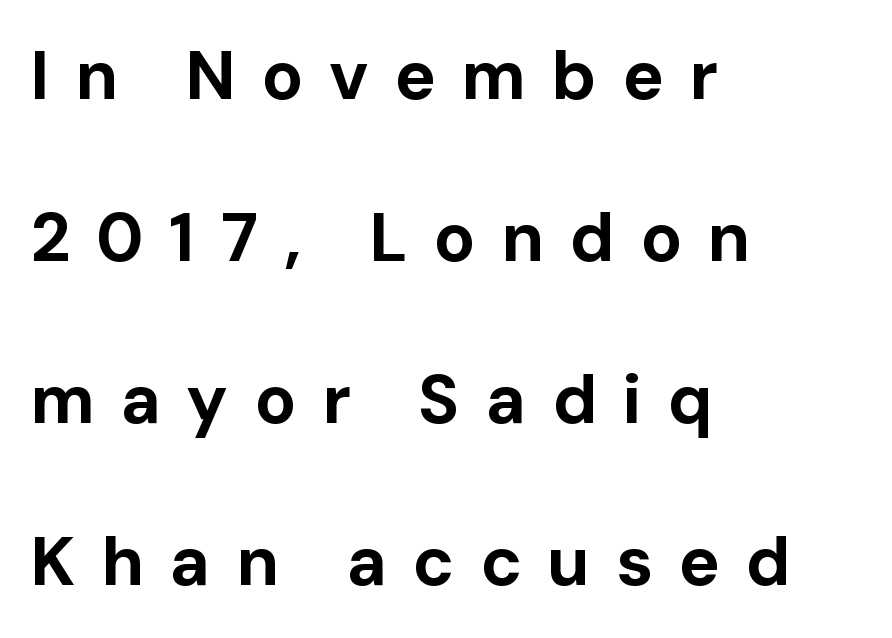
Q: Is the text bold? A: Yes.
Q: Is the text italic (slanted)? A: No, it is upright.
Q: Is the typeface a serif or a sans-serif typeface? A: Sans-serif.
Q: Is the text underlined? A: No.
Q: How is the paragraph aligned? A: Left-aligned.
Q: Is the spacing between letters normal or unusually wide? A: Unusually wide.
Q: Is the spacing between lines tight, normal or loose? A: Loose.
Q: Width (condensed, normal, or wide)? A: Normal.
Q: Stroke contrast? A: Low.
Q: x-height? A: Medium.
Q: Monospaced? A: No.
